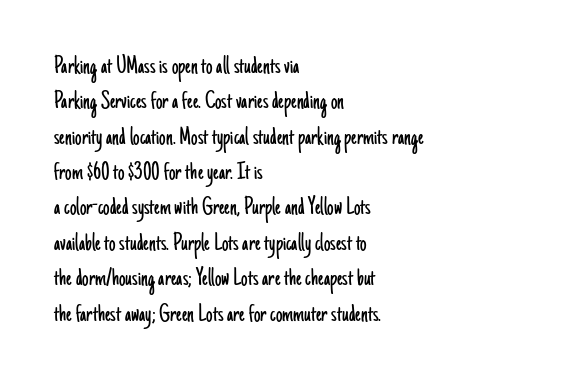
{"italic": "no", "bold": "no", "underline": "no", "align": "left", "line_spacing": "normal", "line_spacing_ratio": 1.36, "letter_spacing": "normal", "letter_spacing_em": 0.0, "glyph_px": 26}
